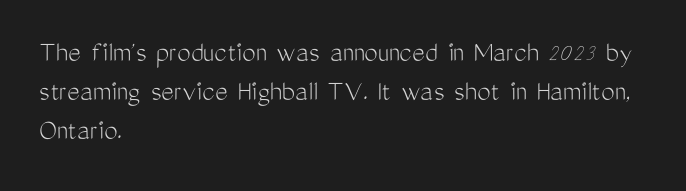
{"serif": "no", "italic": "no", "bold": "no", "weight": "light", "width": "condensed", "stroke_contrast": "medium", "x_height": "medium", "monospaced": "no", "underline": "no", "align": "left", "line_spacing": "normal", "line_spacing_ratio": 1.3, "letter_spacing": "normal", "letter_spacing_em": 0.0, "glyph_px": 30}
